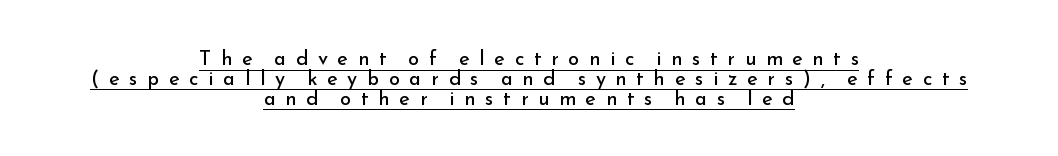
This is the regular roman posture of the typeface. Summary of weight: not heavy and not bold. Students, observe the line beneath the letters — that is underlining. The rendering uses a small line-height, squeezing the rows.
